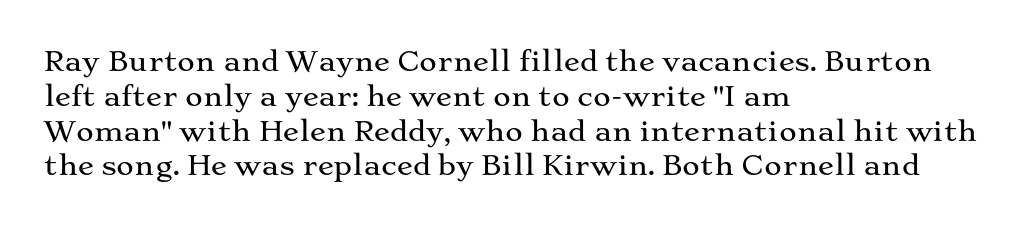
Q: Is the text italic (slanted)? A: No, it is upright.
Q: Is the text underlined? A: No.
Q: How is the paragraph aligned? A: Left-aligned.
Q: Is the spacing between letters normal or unusually wide? A: Normal.
Q: Is the spacing between lines tight, normal or loose? A: Normal.
